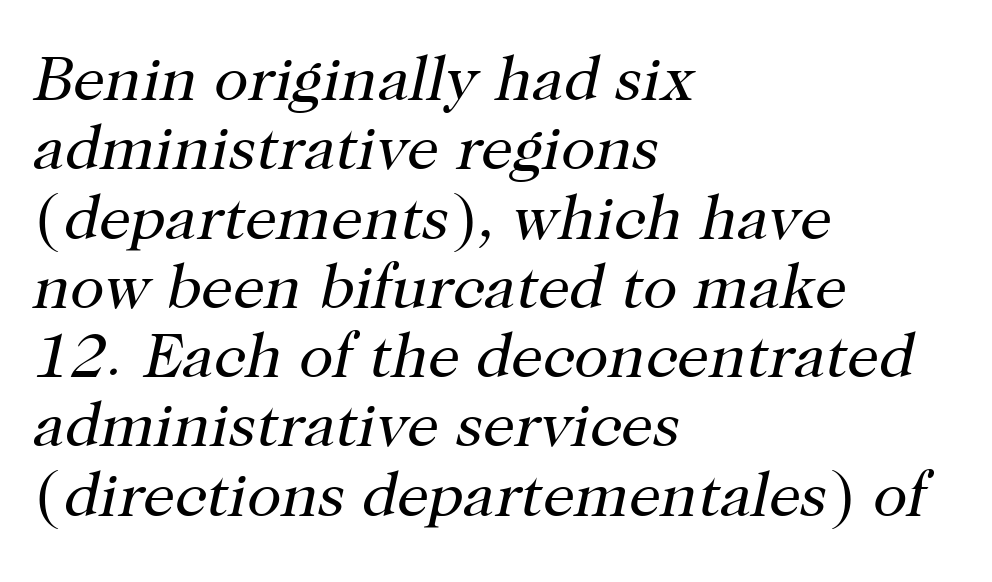
Visually the block forms a straight wall on the left and a jagged coastline on the right. Little horizontal feet cap the strokes, marking this as serif type. The typeface has the unassuming heft of standard copy or less. Think of a printed novel: that variable character pitch is what you see here.
